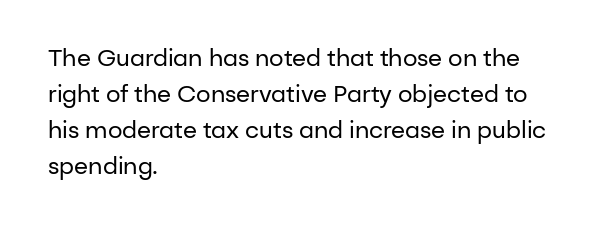
{"italic": "no", "bold": "no", "underline": "no", "align": "left", "line_spacing": "normal", "line_spacing_ratio": 1.56, "letter_spacing": "normal", "letter_spacing_em": 0.0, "glyph_px": 23}
